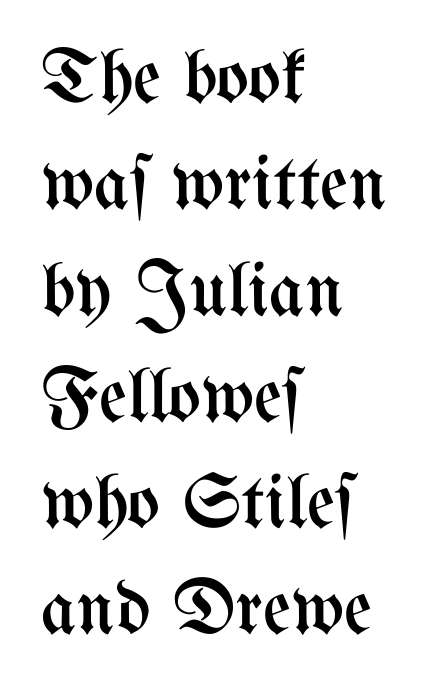
Q: Is the text bold? A: No.
Q: Is the text italic (slanted)? A: No, it is upright.
Q: Is the text underlined? A: No.
Q: How is the paragraph aligned? A: Left-aligned.
Q: Is the spacing between letters normal or unusually wide? A: Normal.
Q: Is the spacing between lines tight, normal or loose? A: Normal.
Q: Width (condensed, normal, or wide)? A: Condensed.
Q: Stroke contrast? A: Medium.
Q: x-height? A: Medium.
Q: Monospaced? A: No.
